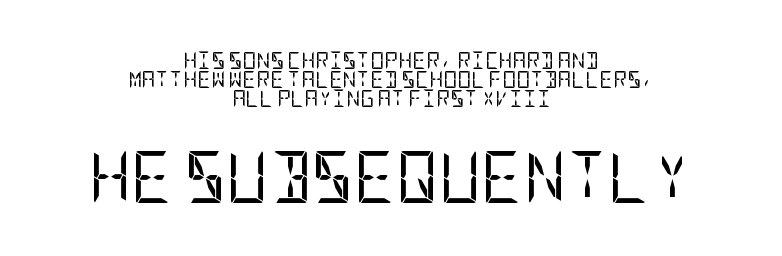
No heavy texture on the line: the type isn't bold. These lines were composed using upright roman letters. Baseline-to-baseline distance is barely more than the letter height. Each row of text sits above clean, open space. Between these two stacked blocks, the lower one wins on size. The passage shown is typeset with a sans-serif family.
